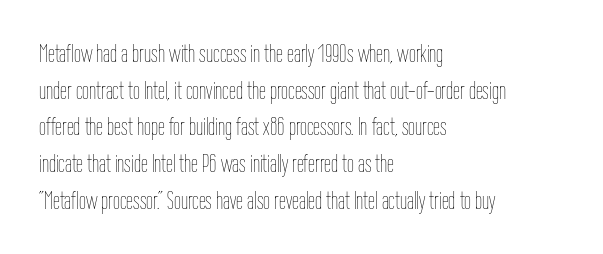
{"italic": "no", "bold": "no", "underline": "no", "align": "left", "line_spacing": "normal", "line_spacing_ratio": 1.47, "letter_spacing": "normal", "letter_spacing_em": 0.0, "glyph_px": 25}
